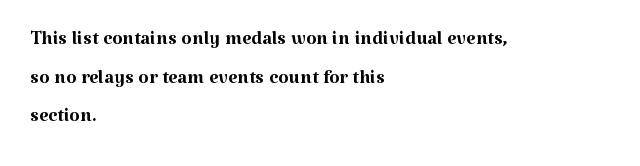
Stroke thickness stays within the range of a standard reading face or lighter. Notice how descenders clear the ascenders below comfortably — that's standard leading. There is no visible air inserted between adjacent glyphs. Casual observation: everything's shoved over to the left. The specimen omits any rule beneath the text block's lines. The letters stand straight up with perfectly vertical stems.
